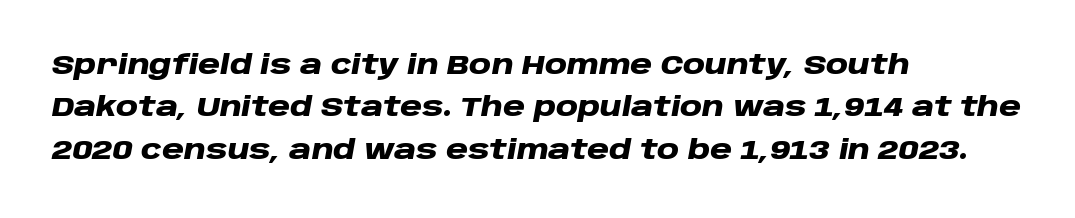
Heavy-handed strokes throughout: this text is bold. A normal amount of white space separates one row of letters from the next. Layout note: lines flush left. The gaps between neighbouring characters are ordinary and unremarkable. The lettering tilts uniformly, giving the passage an italic look. Nobody drew a line under any word here.
